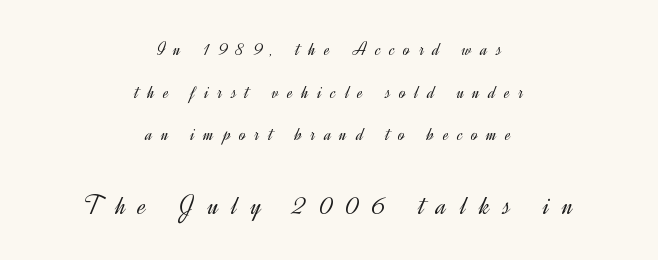
These lines are rendered in a variable-pitch font. The face looks like a standard text weight, possibly lighter. You could only call the tracking loose — the letters float apart. No word sits above an underline.
